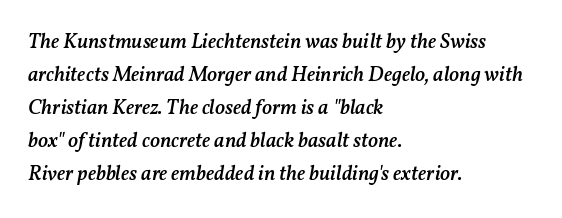
The image shows 21 px text type, italic (leaning right); set left-aligned, normal line spacing (1.57x), normal letter spacing, not underlined.
